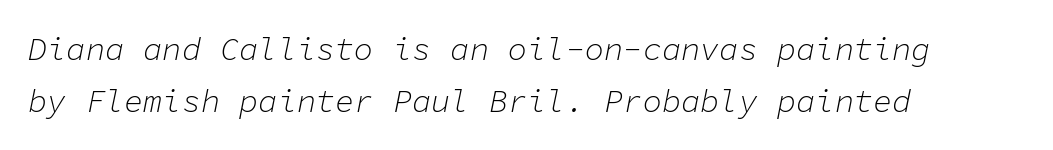
Q: Is the text bold? A: No.
Q: Is the text italic (slanted)? A: Yes, it leans right by about 11 degrees.
Q: Is the text underlined? A: No.
Q: How is the paragraph aligned? A: Left-aligned.
Q: Is the spacing between letters normal or unusually wide? A: Normal.
Q: Is the spacing between lines tight, normal or loose? A: Normal.
Q: Width (condensed, normal, or wide)? A: Normal.
Q: Stroke contrast? A: Low.
Q: x-height? A: Medium.
Q: Monospaced? A: Yes.
